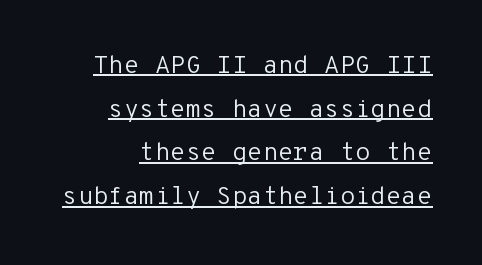
Is the block centered? No — it sits flush against the right margin. The letters stand straight up with perfectly vertical stems. Compared with undecorated copy, this sample adds a rule below the words. Each word holds together tightly as a unit, with standard inter-letter gaps.
